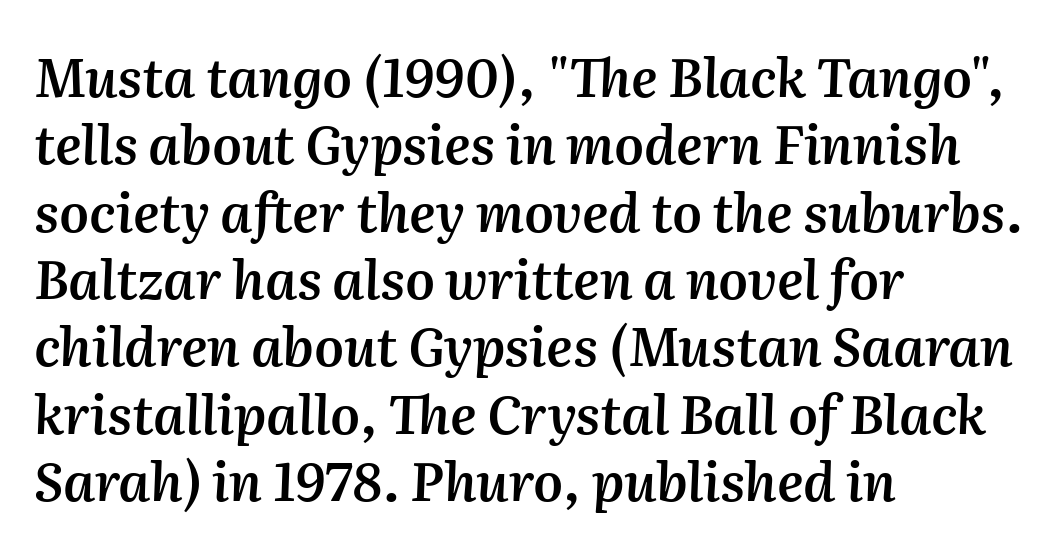
The image shows 53 px semibold type, italic (leaning right); set left-aligned, normal line spacing (1.27x), normal letter spacing, not underlined; medium stroke contrast and a medium x-height.
